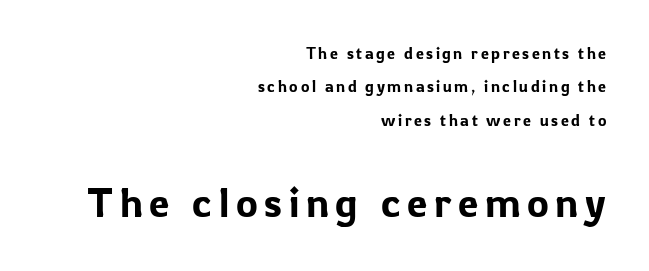
Q: Is the text italic (slanted)? A: No, it is upright.
Q: Is the typeface a serif or a sans-serif typeface? A: Sans-serif.
Q: Is the text underlined? A: No.
Q: How is the paragraph aligned? A: Right-aligned.
Q: Is the spacing between lines tight, normal or loose? A: Loose.
Q: Which block of text is set in a larger size, the first (top) or the second (bottom)? A: The second (bottom) one.
Q: Width (condensed, normal, or wide)? A: Normal.
Q: Stroke contrast? A: Low.
Q: x-height? A: Medium.
Q: Monospaced? A: No.
